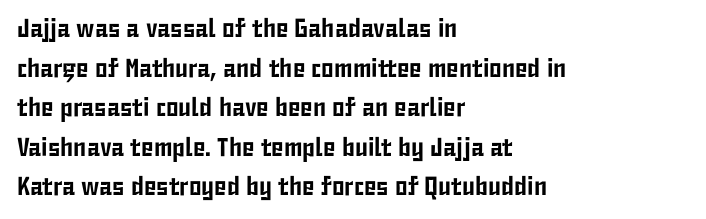
Q: Is the text italic (slanted)? A: No, it is upright.
Q: Is the text underlined? A: No.
Q: How is the paragraph aligned? A: Left-aligned.
Q: Is the spacing between letters normal or unusually wide? A: Normal.
Q: Is the spacing between lines tight, normal or loose? A: Normal.
